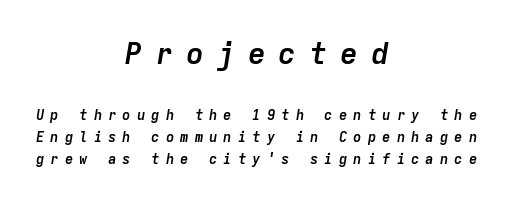
{"italic": "yes", "lean": "right", "slant_degrees": 9, "bold": "yes", "weight": "semibold", "width": "normal", "stroke_contrast": "low", "x_height": "medium", "monospaced": "yes", "underline": "no", "align": "center", "line_spacing": "normal", "line_spacing_ratio": 1.57, "letter_spacing": "wide", "letter_spacing_em": 0.43, "larger_block": "first", "size_ratio": 2.14, "glyph_px": 30}
